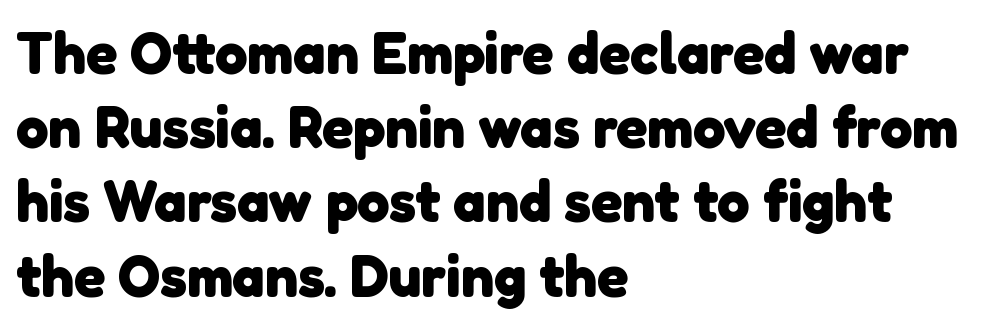
On the weight axis this lands at bold, roughly 700. If you measured baseline to baseline, you'd find a middling distance. The gap between lines stays unmarked. In CSS terms this would be text-align: left.
